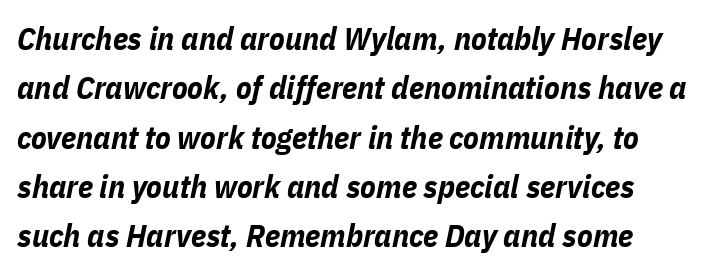
Q: Is the text bold? A: Yes.
Q: Is the text italic (slanted)? A: Yes, it leans right by about 11 degrees.
Q: Is the text underlined? A: No.
Q: Is the spacing between letters normal or unusually wide? A: Normal.
Q: Is the spacing between lines tight, normal or loose? A: Normal.
Q: Width (condensed, normal, or wide)? A: Condensed.
Q: Stroke contrast? A: Low.
Q: x-height? A: Medium.
Q: Monospaced? A: No.
